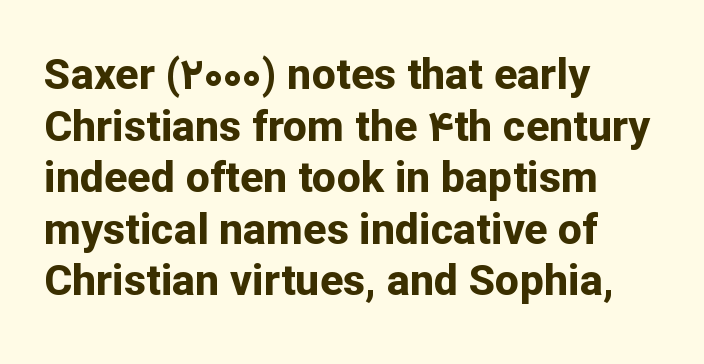
The designer went with a sans here, leaving each stem footless. Each word holds together tightly as a unit, with standard inter-letter gaps. These lines carry a lot of weight — the face is fully bold. The specimen omits any rule beneath the text block's lines.
